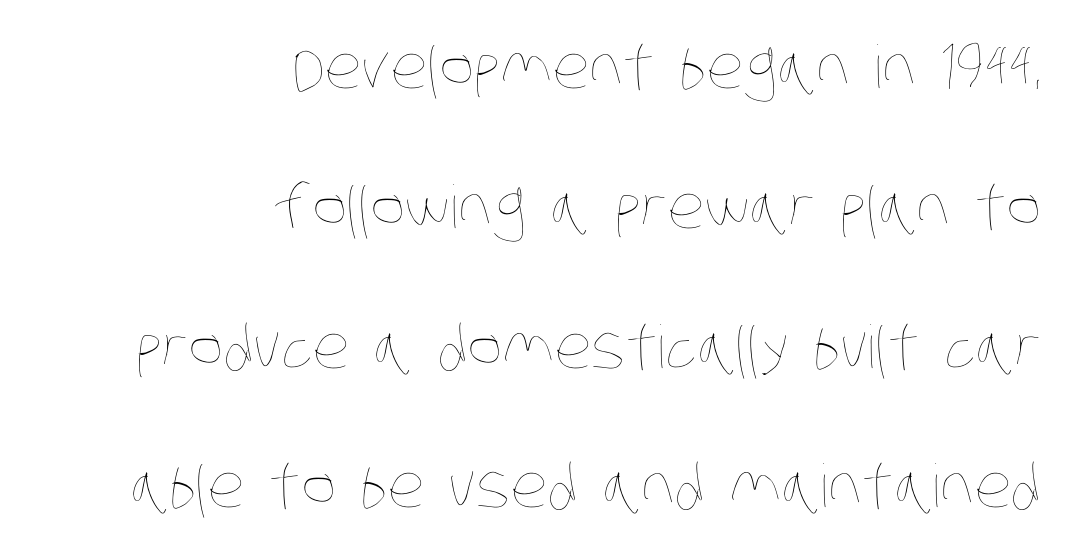
{"bold": "no", "weight": "thin", "width": "condensed", "stroke_contrast": "low", "x_height": "large", "monospaced": "no", "underline": "no", "align": "right", "line_spacing": "loose", "line_spacing_ratio": 2.37, "letter_spacing": "normal", "letter_spacing_em": 0.0, "glyph_px": 59}
